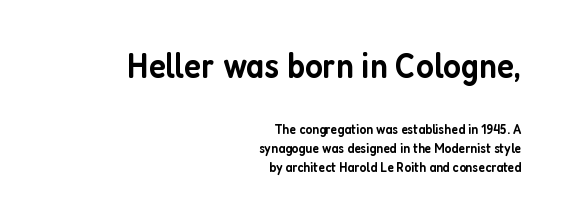
The image shows 36 px semibold, condensed sans-serif type, upright; set right-aligned, normal line spacing (1.36x), normal letter spacing, not underlined; the first (top) block is 2.57x larger; low stroke contrast and a medium x-height.
